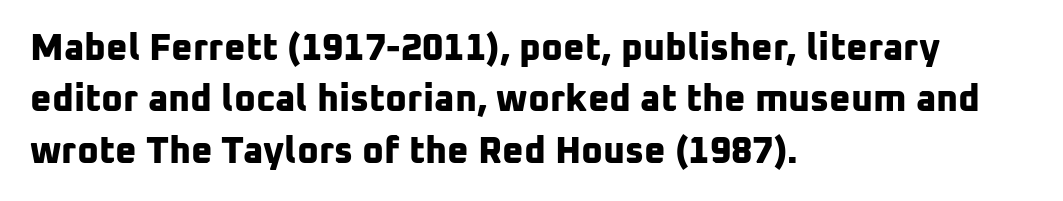
This rendering uses left alignment, leaving the right contour irregular. In terms of letterspacing, this is plain default setting. Lines of text with bare space underneath. These lines are rendered in a variable-pitch font. Line spacing here is normal.
